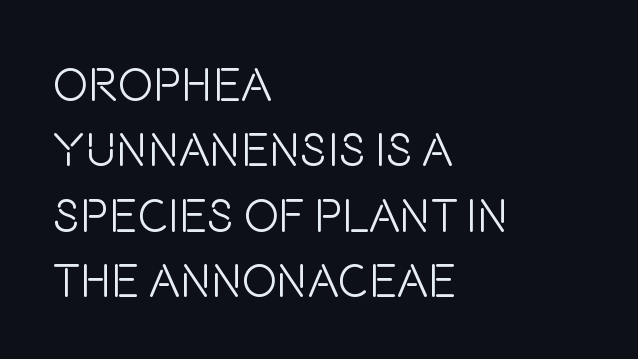
Q: Is the text bold? A: No.
Q: Is the text italic (slanted)? A: No, it is upright.
Q: Is the typeface a serif or a sans-serif typeface? A: Sans-serif.
Q: Is the text underlined? A: No.
Q: How is the paragraph aligned? A: Left-aligned.
Q: Is the spacing between letters normal or unusually wide? A: Normal.
Q: Is the spacing between lines tight, normal or loose? A: Normal.
Q: Width (condensed, normal, or wide)? A: Condensed.
Q: Stroke contrast? A: Low.
Q: x-height? A: Large.
Q: Monospaced? A: No.
